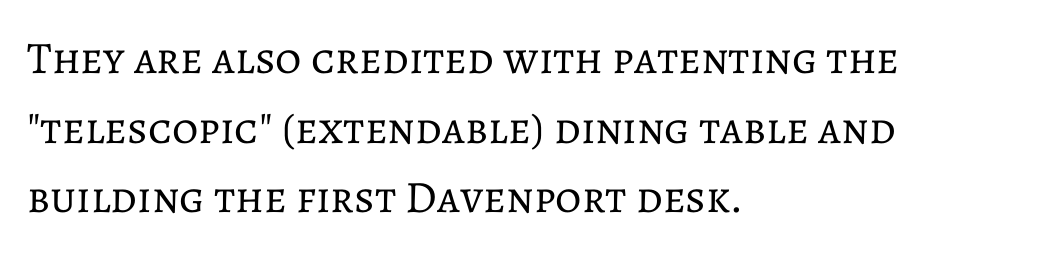
No extra ink here — the face is not bold. Designer's note — italics off, roman on. The passage shown is typed in a proportional face where columns would drift. Left-aligned paragraph, ragged on the right. Successive baselines arrive at the customary interval. Letter spacing: default.
